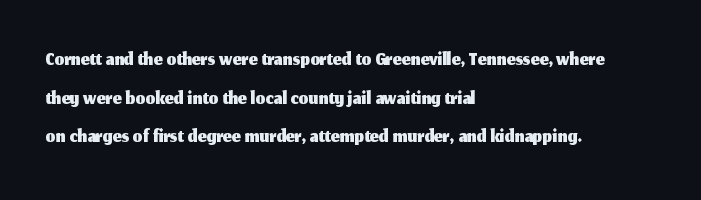
{"serif": "no", "italic": "no", "width": "normal", "stroke_contrast": "medium", "x_height": "medium", "monospaced": "no", "underline": "no", "align": "left", "line_spacing": "normal", "line_spacing_ratio": 1.25, "letter_spacing": "normal", "letter_spacing_em": 0.0, "glyph_px": 31}
